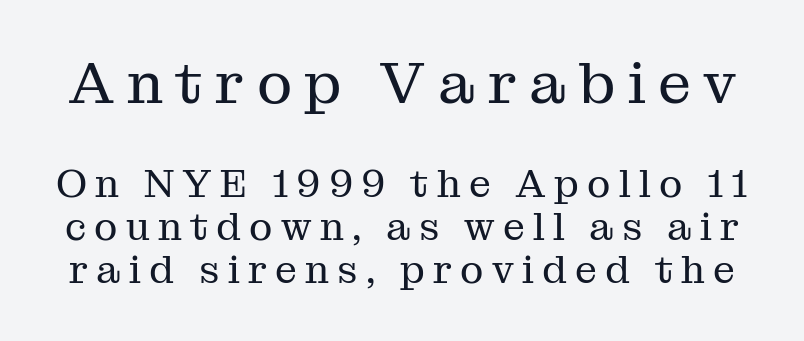
{"serif": "yes", "italic": "no", "bold": "no", "weight": "regular", "width": "normal", "stroke_contrast": "medium", "x_height": "medium", "monospaced": "no", "underline": "no", "line_spacing": "tight", "line_spacing_ratio": 1.11, "letter_spacing": "wide", "letter_spacing_em": 0.21, "larger_block": "first", "size_ratio": 1.51, "glyph_px": 59}
